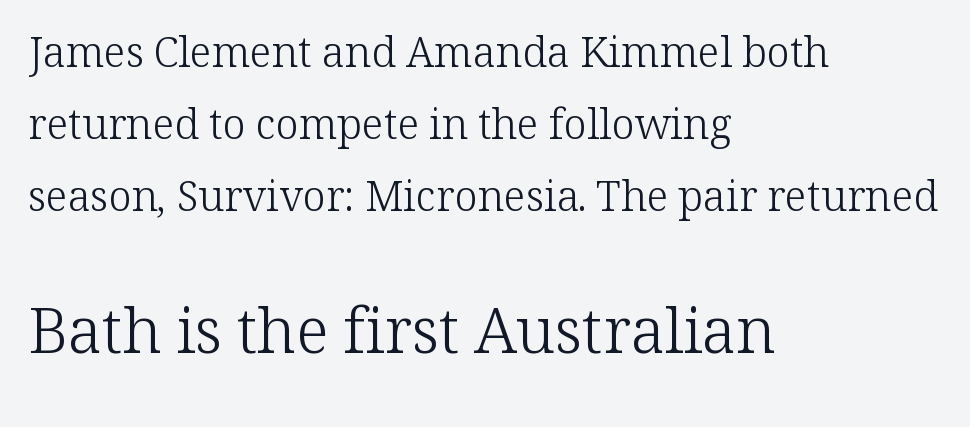
{"serif": "yes", "italic": "no", "bold": "no", "weight": "light", "width": "normal", "stroke_contrast": "low", "x_height": "medium", "monospaced": "no", "underline": "no", "align": "left", "line_spacing_ratio": 1.72, "letter_spacing": "normal", "letter_spacing_em": 0.0, "larger_block": "second", "size_ratio": 1.5, "glyph_px": 63}
